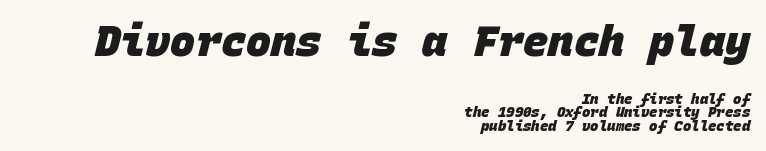
{"serif": "no", "bold": "yes", "weight": "heavy", "width": "normal", "stroke_contrast": "low", "x_height": "large", "monospaced": "yes", "underline": "no", "align": "right", "line_spacing": "tight", "line_spacing_ratio": 0.96, "letter_spacing": "normal", "letter_spacing_em": 0.0, "larger_block": "first", "size_ratio": 3.0, "glyph_px": 42}
